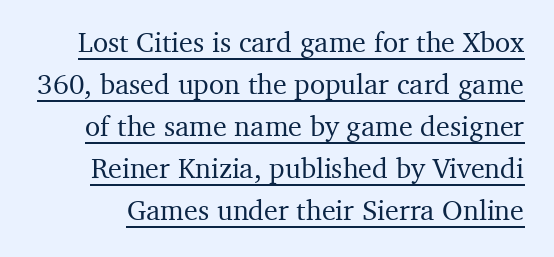
Q: Is the text italic (slanted)? A: No, it is upright.
Q: Is the typeface a serif or a sans-serif typeface? A: Serif.
Q: Is the text underlined? A: Yes.
Q: Is the spacing between letters normal or unusually wide? A: Normal.
Q: Is the spacing between lines tight, normal or loose? A: Normal.
Q: Width (condensed, normal, or wide)? A: Normal.
Q: Stroke contrast? A: Medium.
Q: x-height? A: Medium.
Q: Monospaced? A: No.
